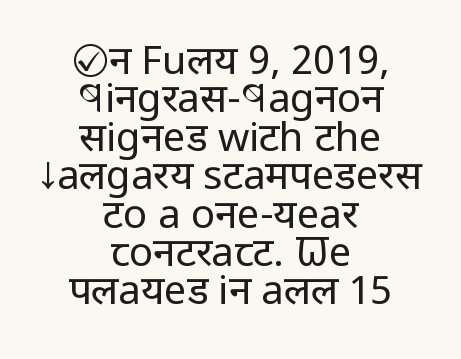
{"serif": "no", "italic": "no", "bold": "no", "weight": "regular", "width": "condensed", "stroke_contrast": "low", "x_height": "large", "monospaced": "no", "underline": "no", "align": "center", "line_spacing": "tight", "line_spacing_ratio": 0.96, "letter_spacing": "normal", "letter_spacing_em": 0.0, "glyph_px": 40}
